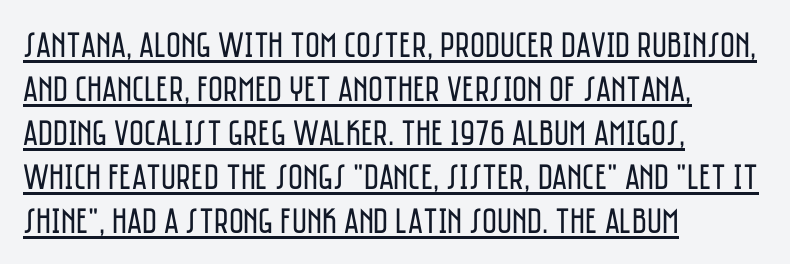
The image shows 36 px regular-weight, condensed sans-serif type, upright; set left-aligned, line spacing 1.22x, normal letter spacing, underlined; low stroke contrast and a large x-height.
